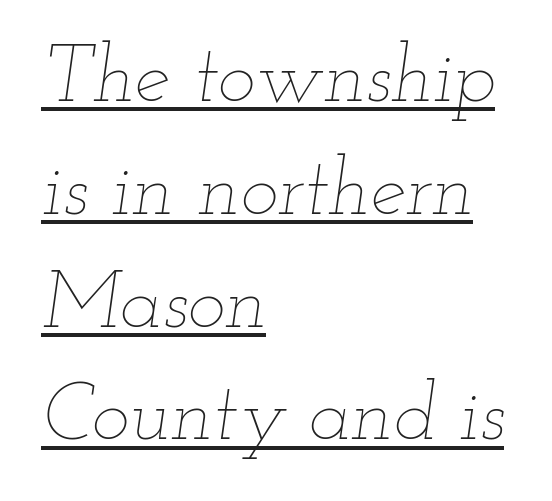
Varying glyph widths throughout — classic text-font behaviour. The passage shown is underscored from start to finish. Quick note: italic. A normal amount of white space separates one row of letters from the next.
